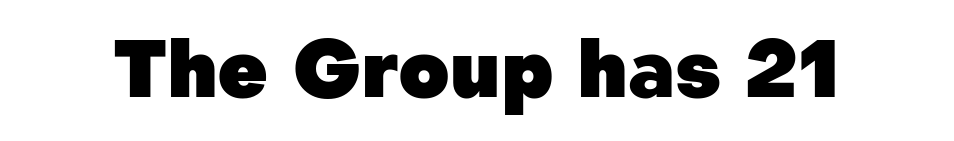
Type style note: lacks serifs. Students, this is bold: see how much ink each stroke carries. This sample has the flowing, uneven cadence of proportional lettering. Look at the tracking — it's just the regular setting, nothing added. The foot of each line stays bare and open. This sample uses an upright cut, with every glyph sitting square on the baseline.
